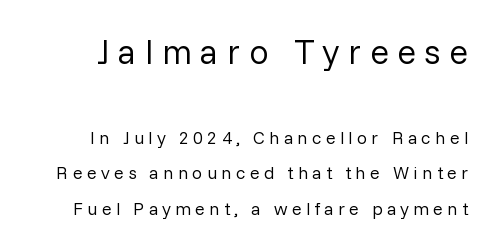
The image shows 35 px regular-weight sans-serif type, upright; set loose line spacing (1.97x), unusually wide letter spacing (+0.24 em), not underlined; the first (top) block is 1.94x larger; low stroke contrast and a medium x-height.
